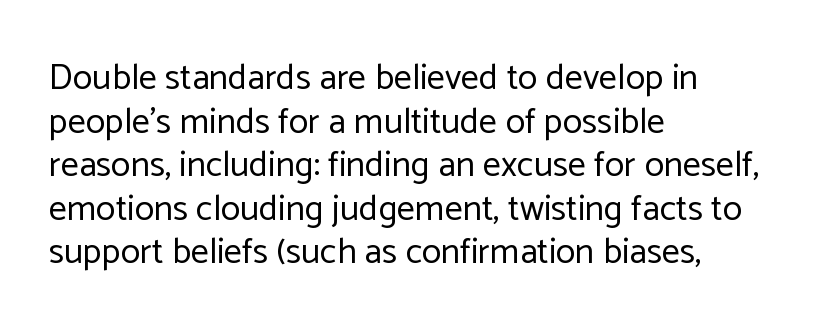
The image shows 36 px regular-weight sans-serif type, upright; set left-aligned, line spacing 1.21x, normal letter spacing, not underlined; low stroke contrast and a medium x-height.
